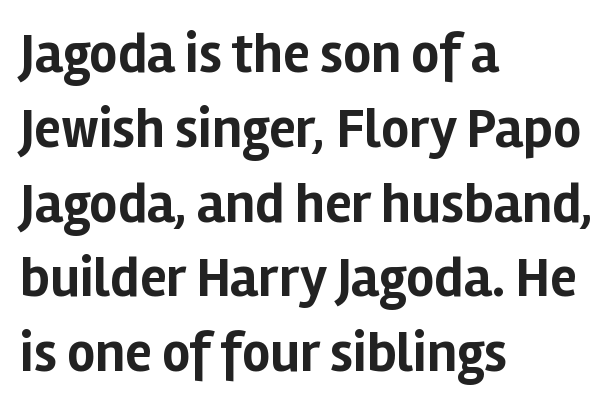
Q: Is the text bold? A: Yes.
Q: Is the text italic (slanted)? A: No, it is upright.
Q: Is the typeface a serif or a sans-serif typeface? A: Sans-serif.
Q: Is the text underlined? A: No.
Q: How is the paragraph aligned? A: Left-aligned.
Q: Is the spacing between letters normal or unusually wide? A: Normal.
Q: Is the spacing between lines tight, normal or loose? A: Normal.
Q: Width (condensed, normal, or wide)? A: Normal.
Q: Stroke contrast? A: Low.
Q: x-height? A: Medium.
Q: Monospaced? A: No.
